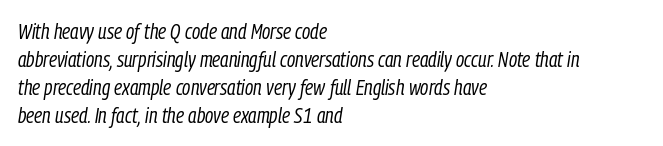
{"italic": "yes", "lean": "right", "slant_degrees": 9, "bold": "no", "underline": "no", "align": "left", "line_spacing": "normal", "line_spacing_ratio": 1.33, "letter_spacing": "normal", "letter_spacing_em": 0.0, "glyph_px": 21}
